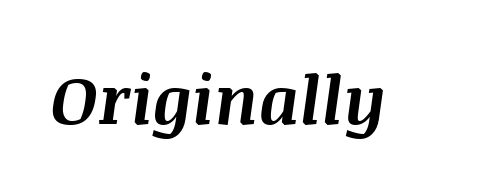
The image shows 67 px bold type, italic (leaning right); set normal letter spacing, not underlined; medium stroke contrast and a large x-height.
